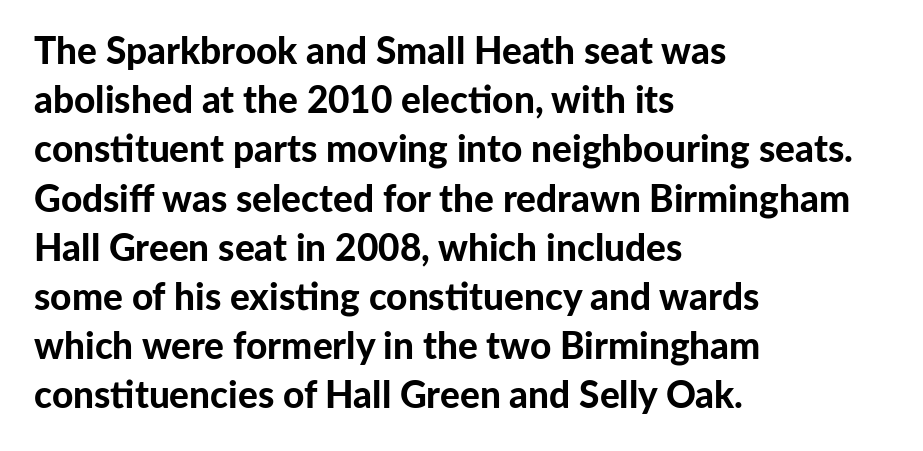
{"serif": "no", "italic": "no", "bold": "yes", "weight": "bold", "width": "normal", "stroke_contrast": "low", "x_height": "medium", "monospaced": "no", "underline": "no", "align": "left", "line_spacing": "normal", "line_spacing_ratio": 1.33, "letter_spacing": "normal", "letter_spacing_em": 0.0, "glyph_px": 37}
